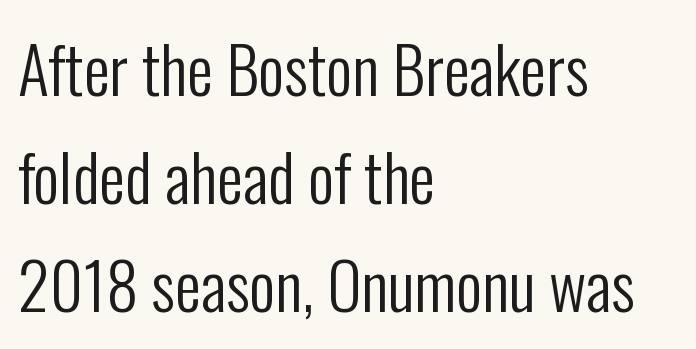
{"serif": "no", "italic": "no", "bold": "no", "weight": "regular", "width": "condensed", "stroke_contrast": "low", "x_height": "medium", "monospaced": "no", "underline": "no", "align": "left", "line_spacing": "normal", "line_spacing_ratio": 1.66, "letter_spacing": "normal", "letter_spacing_em": 0.0, "glyph_px": 65}
